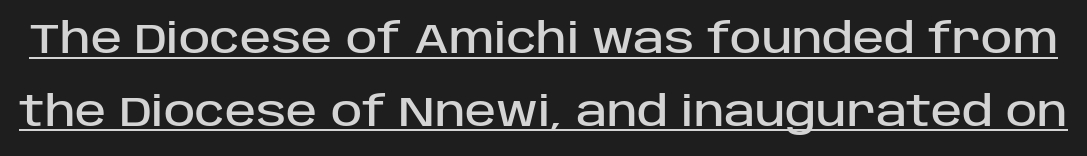
{"serif": "no", "italic": "no", "width": "normal", "stroke_contrast": "low", "x_height": "large", "monospaced": "no", "underline": "yes", "line_spacing_ratio": 1.73, "letter_spacing": "normal", "letter_spacing_em": 0.0, "glyph_px": 42}
